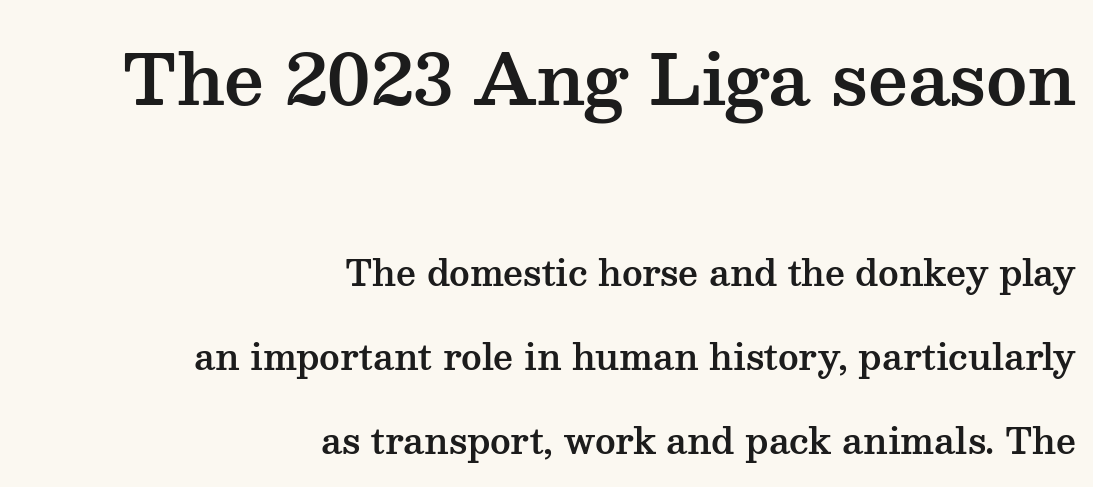
Q: Is the text italic (slanted)? A: No, it is upright.
Q: Is the typeface a serif or a sans-serif typeface? A: Serif.
Q: Is the text underlined? A: No.
Q: How is the paragraph aligned? A: Right-aligned.
Q: Is the spacing between letters normal or unusually wide? A: Normal.
Q: Is the spacing between lines tight, normal or loose? A: Loose.
Q: Which block of text is set in a larger size, the first (top) or the second (bottom)? A: The first (top) one.
Q: Width (condensed, normal, or wide)? A: Wide.
Q: Stroke contrast? A: Medium.
Q: x-height? A: Medium.
Q: Monospaced? A: No.
